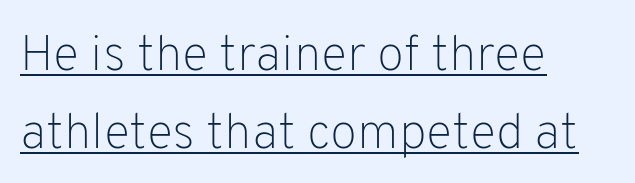
{"serif": "no", "italic": "no", "bold": "no", "weight": "light", "width": "normal", "stroke_contrast": "low", "x_height": "medium", "monospaced": "no", "underline": "yes", "align": "left", "line_spacing": "normal", "line_spacing_ratio": 1.56, "letter_spacing": "normal", "letter_spacing_em": 0.0, "glyph_px": 50}
